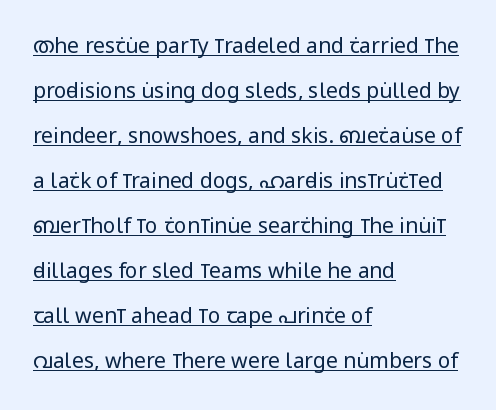
The letters stand upright; this is a roman face. The characters are drawn with everyday or finer stroke widths. Honestly, the underline is the first thing you notice here. The compositor pushed each line to the left boundary.
